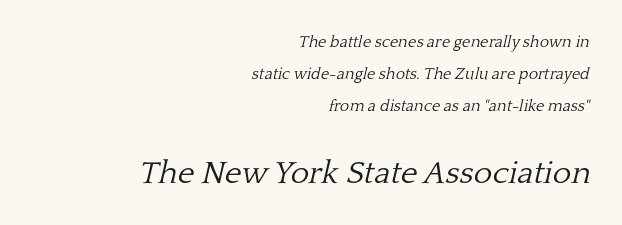
Q: Is the text bold? A: No.
Q: Is the text italic (slanted)? A: Yes, it leans right by about 13 degrees.
Q: Is the typeface a serif or a sans-serif typeface? A: Serif.
Q: Is the text underlined? A: No.
Q: How is the paragraph aligned? A: Right-aligned.
Q: Is the spacing between letters normal or unusually wide? A: Normal.
Q: Is the spacing between lines tight, normal or loose? A: Loose.
Q: Which block of text is set in a larger size, the first (top) or the second (bottom)? A: The second (bottom) one.
Q: Width (condensed, normal, or wide)? A: Normal.
Q: Stroke contrast? A: Low.
Q: x-height? A: Medium.
Q: Monospaced? A: No.
